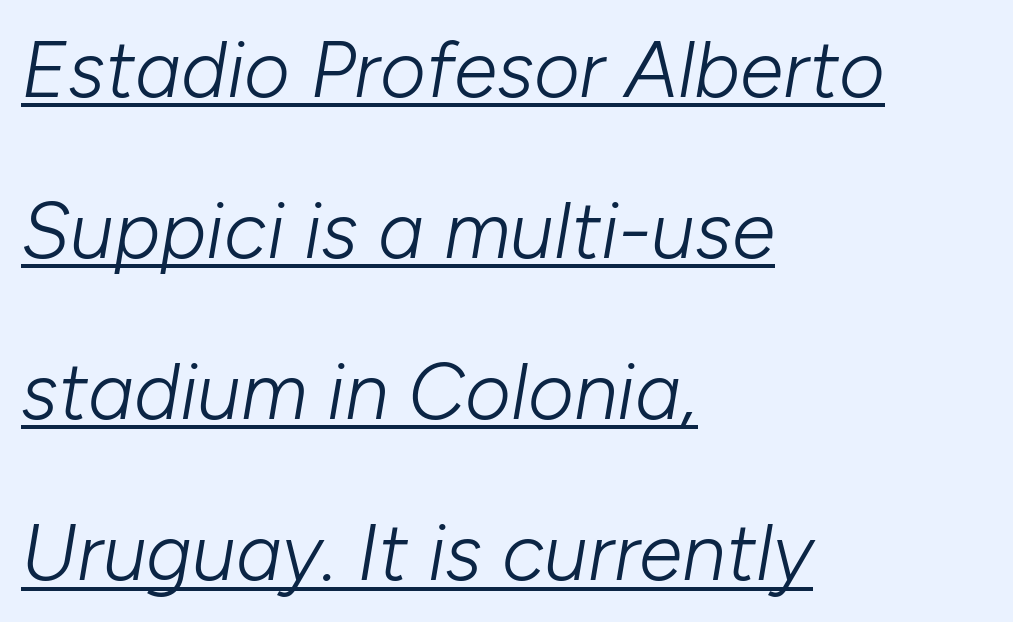
The image shows 79 px light type, italic (leaning right); set left-aligned, loose line spacing (2.04x), normal letter spacing, underlined; low stroke contrast and a medium x-height.
